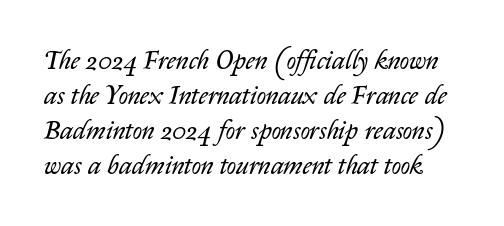
The image shows 26 px text type, italic (leaning right); set normal line spacing (1.35x), normal letter spacing, not underlined.
